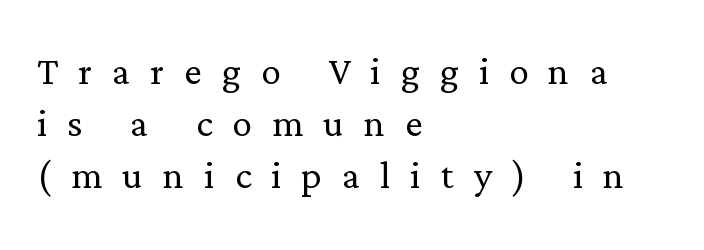
The image shows 49 px light serif type, upright; set left-aligned, tight line spacing (1.06x), unusually wide letter spacing (+0.41 em), not underlined; low stroke contrast and a medium x-height.
